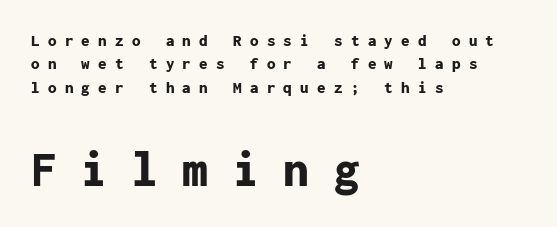
Q: Is the text bold? A: Yes.
Q: Is the text italic (slanted)? A: No, it is upright.
Q: Is the typeface a serif or a sans-serif typeface? A: Sans-serif.
Q: Is the text underlined? A: No.
Q: How is the paragraph aligned? A: Left-aligned.
Q: Is the spacing between letters normal or unusually wide? A: Unusually wide.
Q: Is the spacing between lines tight, normal or loose? A: Normal.
Q: Which block of text is set in a larger size, the first (top) or the second (bottom)? A: The second (bottom) one.
Q: Width (condensed, normal, or wide)? A: Normal.
Q: Stroke contrast? A: Low.
Q: x-height? A: Medium.
Q: Monospaced? A: Yes.
